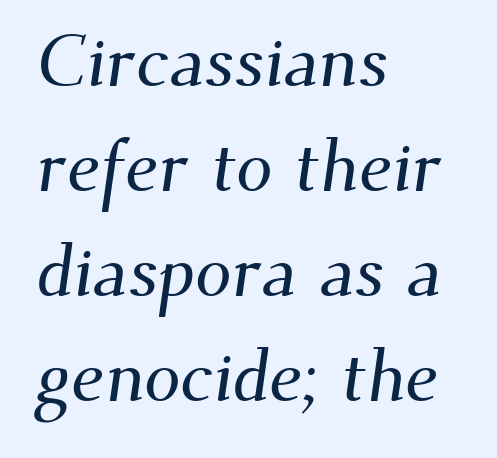
The image shows 73 px serif type; set left-aligned, normal line spacing (1.44x), normal letter spacing, not underlined; medium stroke contrast and a small x-height.
